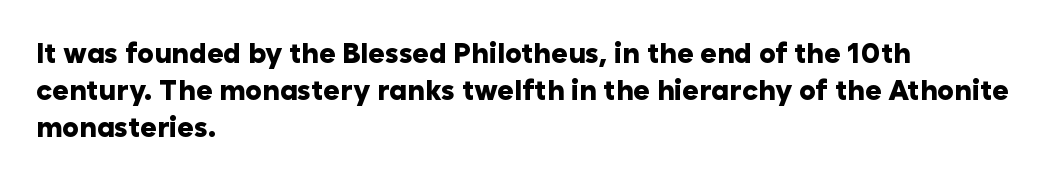
The rendering uses natural spacing where letterforms have individual widths. Characters follow at the spacing the type designer built in. Leading: standard. Descender tails drop into unmarked territory. Unlike italic type, these characters show no tilt at all. Grotesque or geometric, the face here clearly has no serifs.
